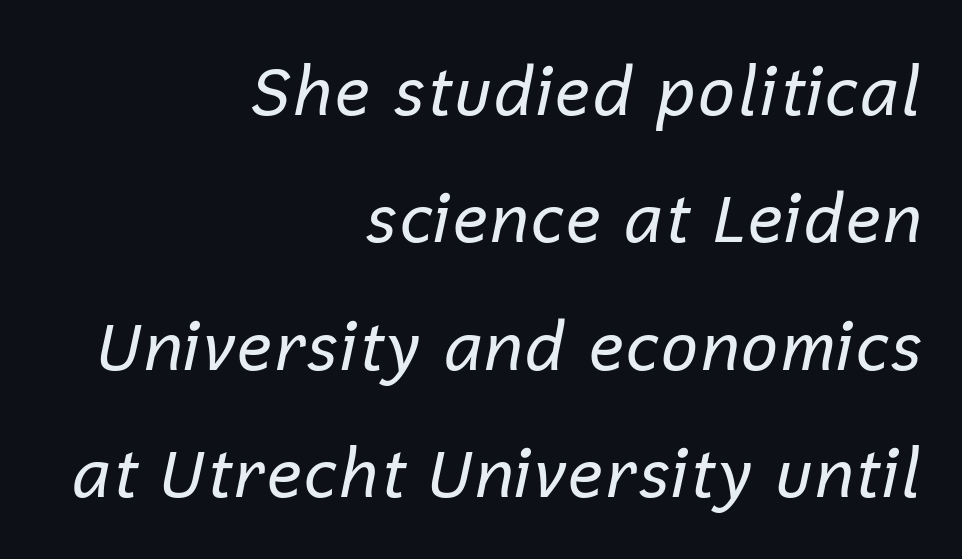
If you drew a ruler down the right edge, every line would touch it. The passage shown is typed in a proportional face where columns would drift. Designer's note — italics engaged. Weight: regular or lighter. Beneath every word, the page is bare. Students, observe: this is what heavily led, spacious text looks like.
